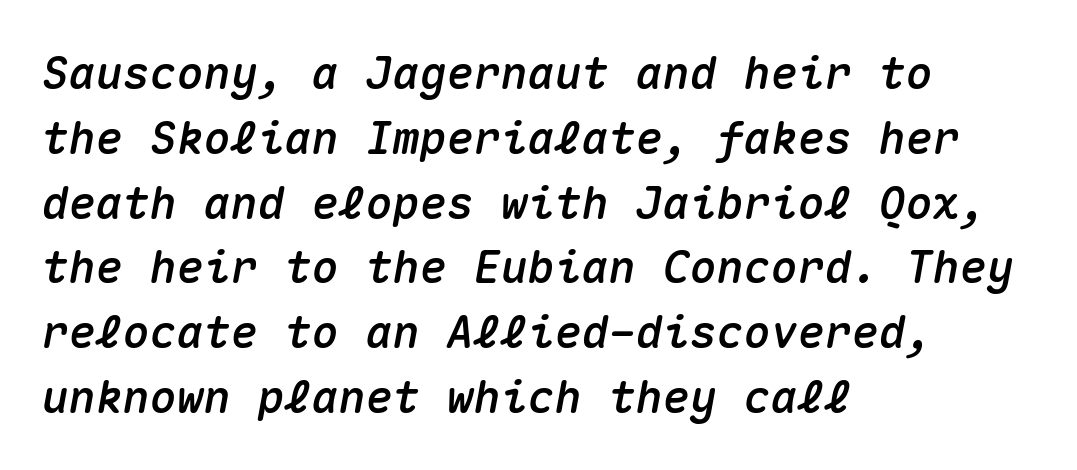
Every character sits at an angle, as italics do. Each word holds together tightly as a unit, with standard inter-letter gaps. Monospaced: the letters line up in strict vertical columns. The paragraph shown leans on its left margin. The passage shown stacks its lines at a standard gap.
